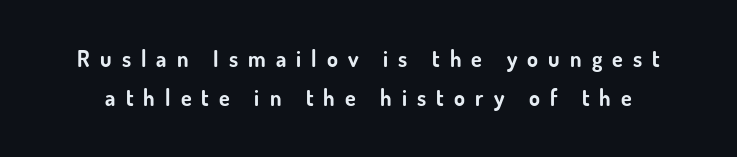
Q: Is the text bold? A: Yes.
Q: Is the text italic (slanted)? A: No, it is upright.
Q: Is the text underlined? A: No.
Q: Is the spacing between letters normal or unusually wide? A: Unusually wide.
